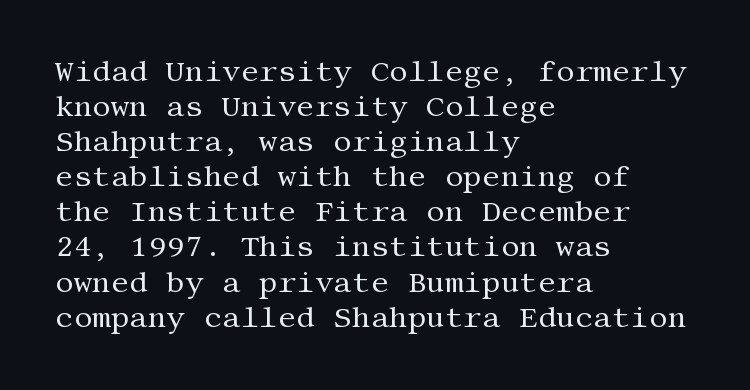
Q: Is the text bold? A: No.
Q: Is the text italic (slanted)? A: No, it is upright.
Q: Is the typeface a serif or a sans-serif typeface? A: Serif.
Q: Is the text underlined? A: No.
Q: How is the paragraph aligned? A: Left-aligned.
Q: Is the spacing between letters normal or unusually wide? A: Normal.
Q: Width (condensed, normal, or wide)? A: Normal.
Q: Stroke contrast? A: Medium.
Q: x-height? A: Large.
